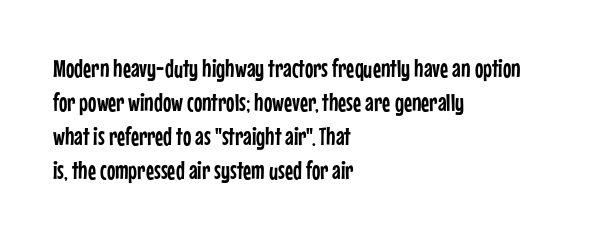
{"italic": "no", "underline": "no", "align": "left", "line_spacing": "normal", "line_spacing_ratio": 1.36, "letter_spacing": "normal", "letter_spacing_em": 0.0, "glyph_px": 25}
